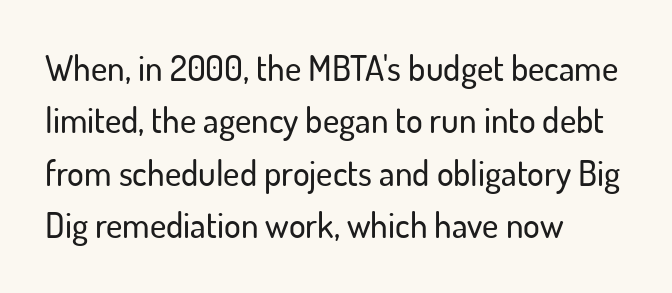
{"serif": "no", "italic": "no", "width": "normal", "stroke_contrast": "low", "x_height": "small", "monospaced": "no", "underline": "no", "align": "left", "line_spacing": "normal", "line_spacing_ratio": 1.5, "letter_spacing": "normal", "letter_spacing_em": 0.0, "glyph_px": 35}
